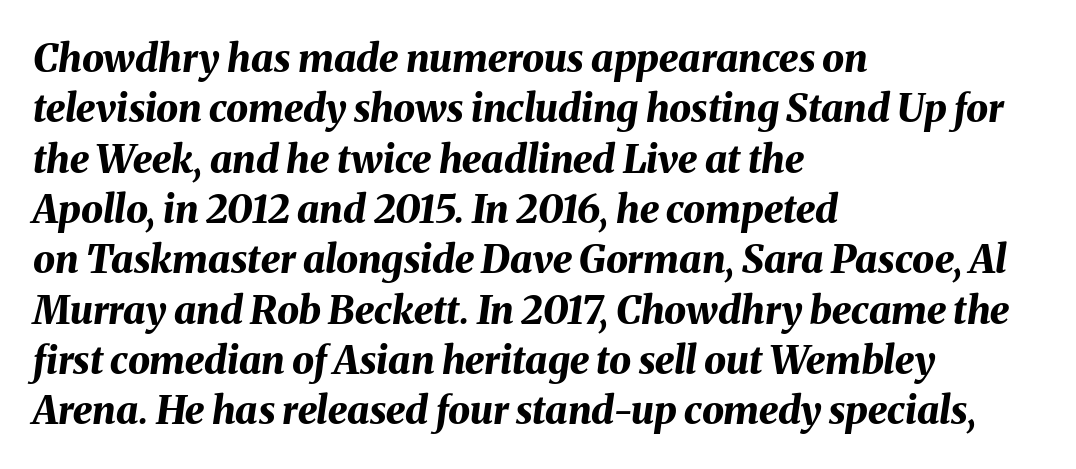
{"italic": "yes", "lean": "right", "slant_degrees": 8, "bold": "yes", "weight": "bold", "width": "normal", "stroke_contrast": "medium", "x_height": "medium", "monospaced": "no", "underline": "no", "align": "left", "line_spacing": "normal", "line_spacing_ratio": 1.29, "letter_spacing": "normal", "letter_spacing_em": 0.0, "glyph_px": 39}
